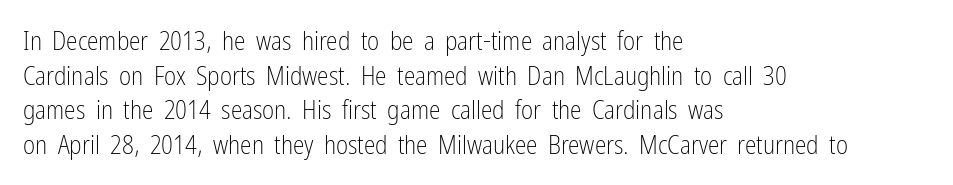
No chunkiness to these letters — they're not bold. A classic flush-left, rag-right setting is used for this passage. One glance says typical: line gaps are just what's usual. The letters sit at their default tracking, neither squeezed nor spread.
